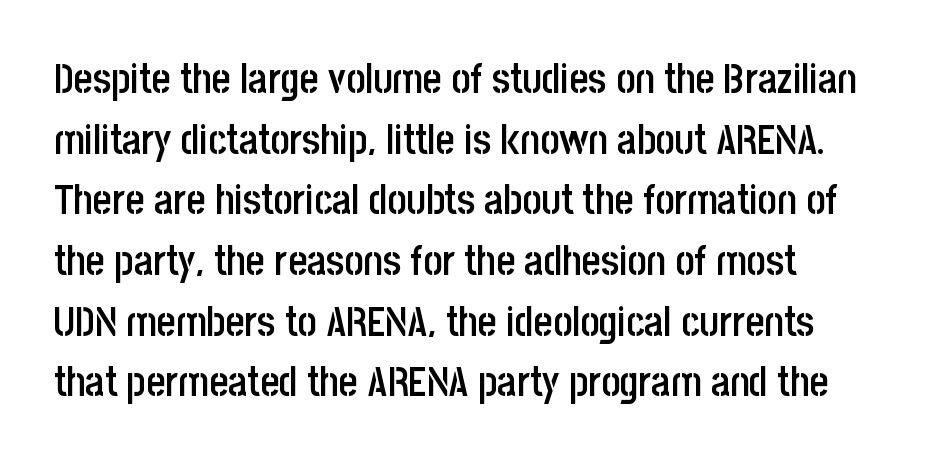
The horizontal fit of the characters is conventional and even. Character widths vary here, with narrow letters taking less room than wide ones. This is sans-serif lettering, the kind often seen on screens and signage. A semibold gives these letters moderate extra thickness, short of bold. Tall strokes in this sample are plumb rather than angled.
